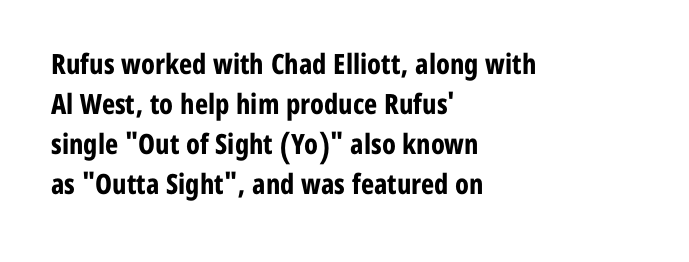
The image shows 28 px bold, condensed sans-serif type, upright; set left-aligned, normal line spacing (1.43x), normal letter spacing, not underlined; low stroke contrast and a medium x-height.
